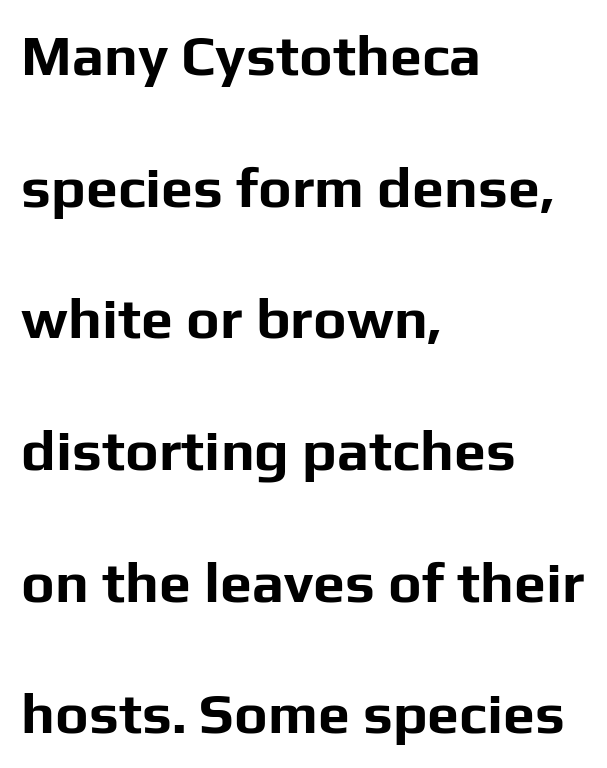
{"serif": "no", "italic": "no", "bold": "yes", "weight": "bold", "width": "normal", "stroke_contrast": "low", "x_height": "medium", "monospaced": "no", "underline": "no", "align": "left", "line_spacing": "loose", "line_spacing_ratio": 2.31, "letter_spacing": "normal", "letter_spacing_em": 0.0, "glyph_px": 57}
